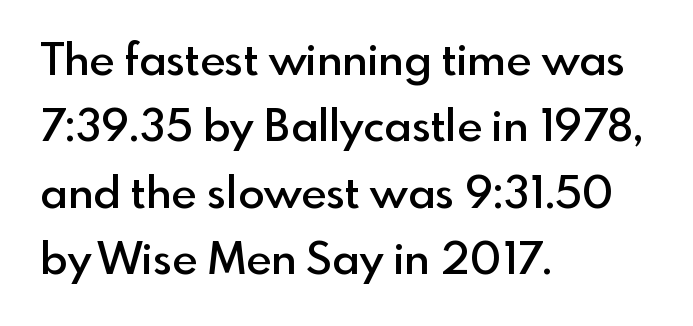
{"serif": "no", "italic": "no", "bold": "semi", "weight": "semibold", "width": "normal", "x_height": "small", "monospaced": "no", "underline": "no", "align": "left", "line_spacing": "normal", "line_spacing_ratio": 1.51, "letter_spacing": "normal", "letter_spacing_em": 0.0, "glyph_px": 44}
